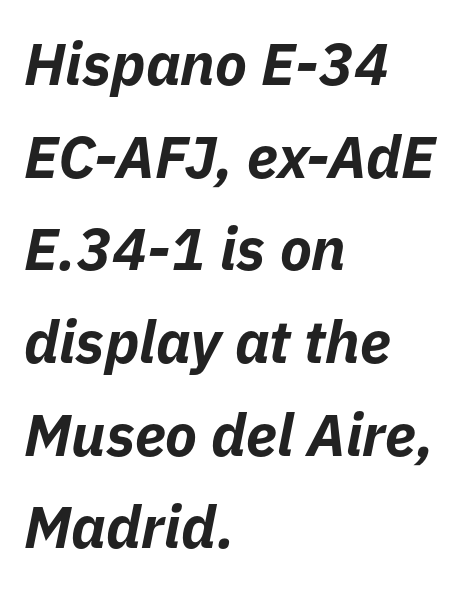
Beneath every word, the page is bare. Pretty heavy lettering here — definitely bold. Character widths vary here, with narrow letters taking less room than wide ones. Line beginnings align vertically; line endings do not. The face used here is rendered with its standard letterfit. Yep, that's italic — everything's leaning.
